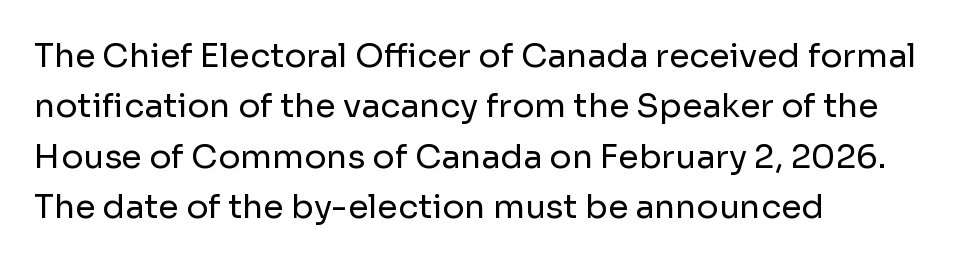
Q: Is the text bold? A: No.
Q: Is the text italic (slanted)? A: No, it is upright.
Q: Is the typeface a serif or a sans-serif typeface? A: Sans-serif.
Q: Is the text underlined? A: No.
Q: How is the paragraph aligned? A: Left-aligned.
Q: Is the spacing between letters normal or unusually wide? A: Normal.
Q: Is the spacing between lines tight, normal or loose? A: Normal.
Q: Width (condensed, normal, or wide)? A: Normal.
Q: Stroke contrast? A: Low.
Q: x-height? A: Medium.
Q: Monospaced? A: No.
